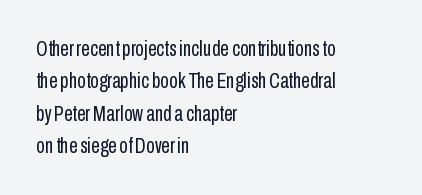
The image shows 22 px text type, upright; set left-aligned, normal line spacing (1.47x), normal letter spacing, not underlined.
